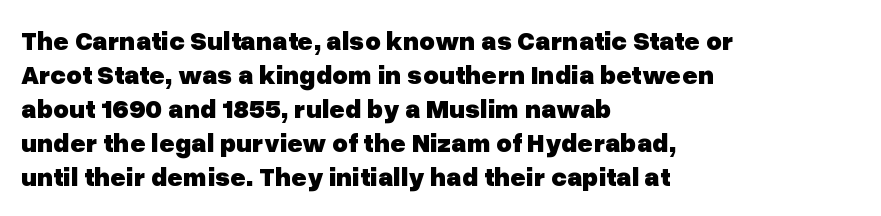
{"italic": "no", "bold": "yes", "underline": "no", "align": "left", "line_spacing": "normal", "line_spacing_ratio": 1.26, "letter_spacing": "normal", "letter_spacing_em": 0.0, "glyph_px": 27}
